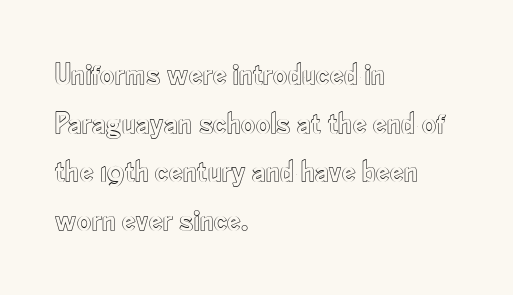
{"italic": "no", "width": "condensed", "x_height": "small", "monospaced": "no", "underline": "no", "align": "left", "line_spacing": "normal", "line_spacing_ratio": 1.57, "letter_spacing": "normal", "letter_spacing_em": 0.0, "glyph_px": 31}
